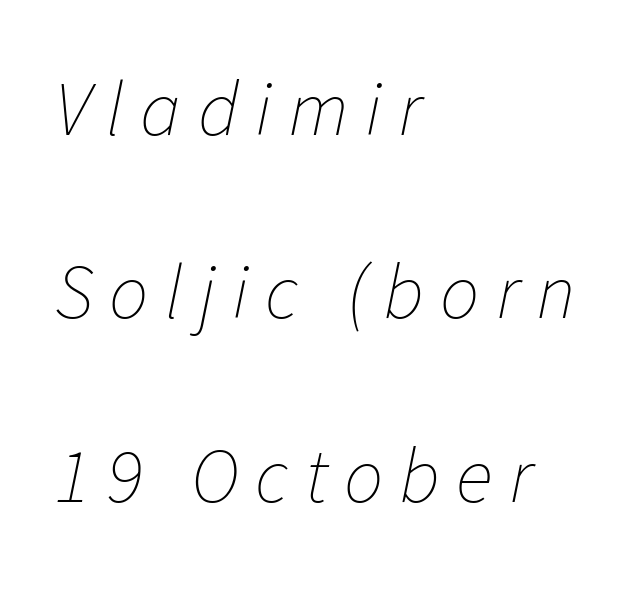
Q: Is the text bold? A: No.
Q: Is the text italic (slanted)? A: Yes, it leans right by about 11 degrees.
Q: Is the text underlined? A: No.
Q: How is the paragraph aligned? A: Left-aligned.
Q: Is the spacing between letters normal or unusually wide? A: Unusually wide.
Q: Is the spacing between lines tight, normal or loose? A: Loose.
Q: Width (condensed, normal, or wide)? A: Normal.
Q: Stroke contrast? A: Low.
Q: x-height? A: Medium.
Q: Monospaced? A: No.
